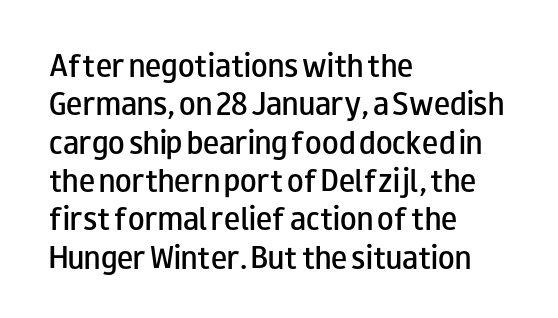
The image shows 27 px text type, upright; set left-aligned, normal line spacing (1.42x), normal letter spacing, not underlined.
